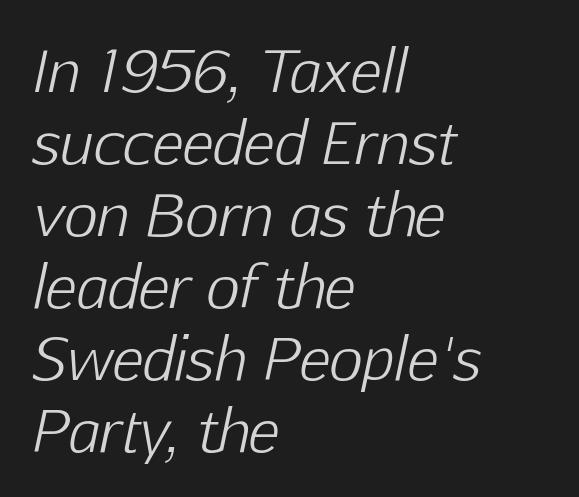
The image shows 58 px light type, italic (leaning right); set left-aligned, line spacing 1.24x, normal letter spacing, not underlined; low stroke contrast and a medium x-height.
